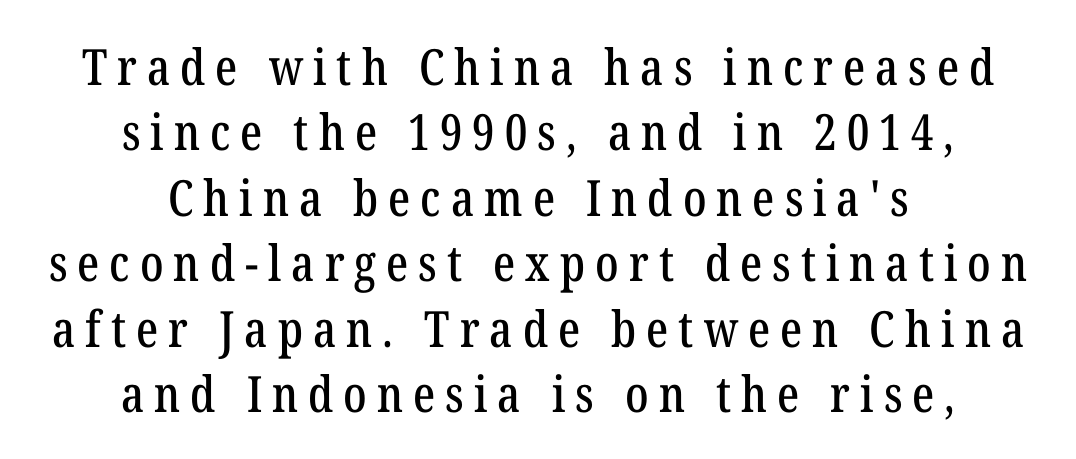
The passage shown is typeset with a serif family. Proportional: the letters do not fall into vertical columns. The rendering inserts visible extra space after every character. The type sits square on the baseline with zero lean. What's the leading like? Ordinary, nothing unusual. Which margin do the lines hug? Neither — every line sits in the middle.
